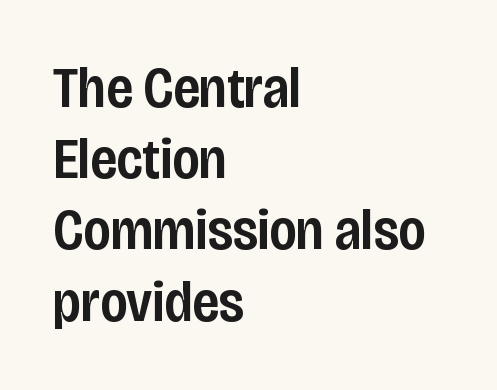
The image shows 57 px semibold, condensed sans-serif type, upright; set left-aligned, normal line spacing (1.25x), normal letter spacing, not underlined; low stroke contrast and a large x-height.
